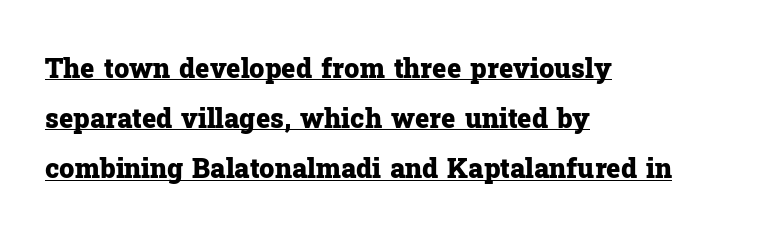
{"italic": "no", "bold": "yes", "underline": "yes", "align": "left", "line_spacing_ratio": 1.86, "letter_spacing": "normal", "letter_spacing_em": 0.0, "glyph_px": 27}
